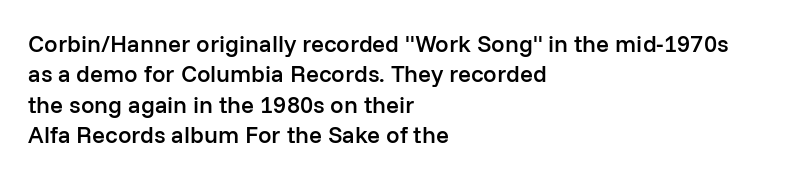
The paragraph shown leans on its left margin. A bit beefed up — I'd call it semibold rather than bold. The area under the type is left untouched. The horizontal fit of the characters is conventional and even. Students, observe: this is what conventionally led text looks like.
